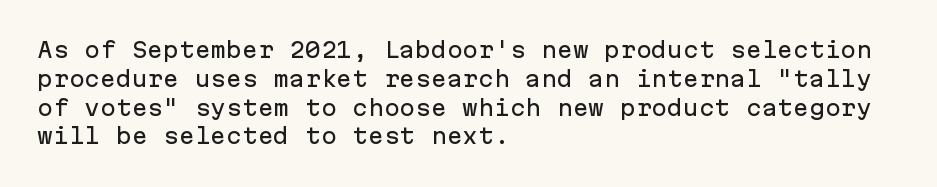
{"italic": "no", "underline": "no", "align": "left", "line_spacing": "normal", "line_spacing_ratio": 1.37, "letter_spacing": "normal", "letter_spacing_em": 0.0, "glyph_px": 21}
